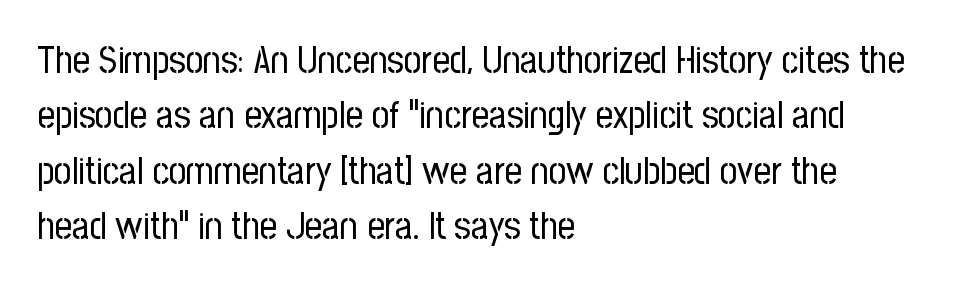
{"serif": "no", "italic": "no", "bold": "no", "weight": "regular", "width": "condensed", "stroke_contrast": "low", "x_height": "medium", "monospaced": "no", "underline": "no", "align": "left", "line_spacing": "normal", "line_spacing_ratio": 1.46, "letter_spacing": "normal", "letter_spacing_em": 0.0, "glyph_px": 38}
